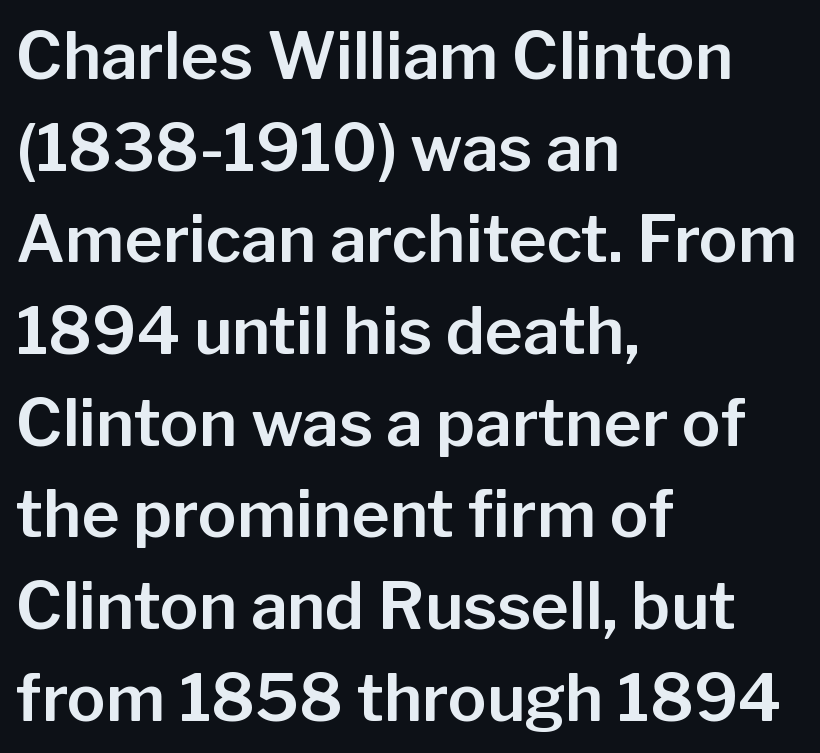
Q: Is the text italic (slanted)? A: No, it is upright.
Q: Is the typeface a serif or a sans-serif typeface? A: Sans-serif.
Q: Is the text underlined? A: No.
Q: How is the paragraph aligned? A: Left-aligned.
Q: Is the spacing between letters normal or unusually wide? A: Normal.
Q: Is the spacing between lines tight, normal or loose? A: Normal.
Q: Width (condensed, normal, or wide)? A: Normal.
Q: Stroke contrast? A: Low.
Q: x-height? A: Medium.
Q: Monospaced? A: No.
